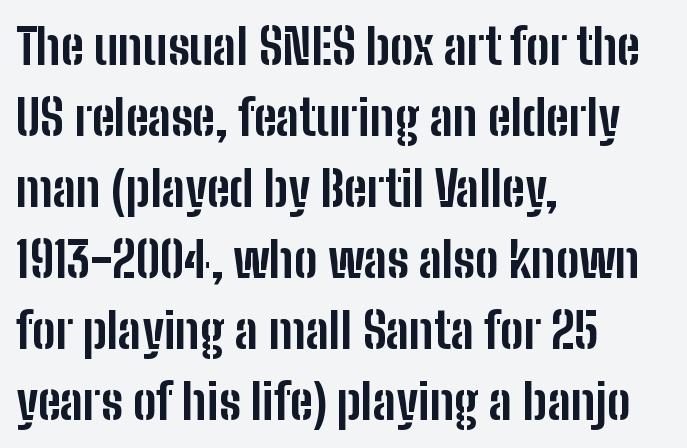
The image shows 49 px bold, condensed sans-serif type, upright; set left-aligned, normal line spacing (1.45x), normal letter spacing, not underlined; low stroke contrast and a medium x-height.
